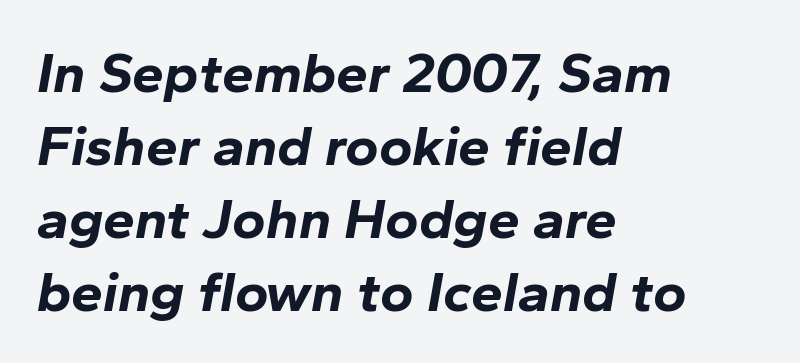
Regarding leading, the lines here are spaced in the standard way. The letters sit at their default tracking, neither squeezed nor spread. Students, this is bold: see how much ink each stroke carries. Note the varied advance widths — an 'i' is clearly narrower than an 'm'.
